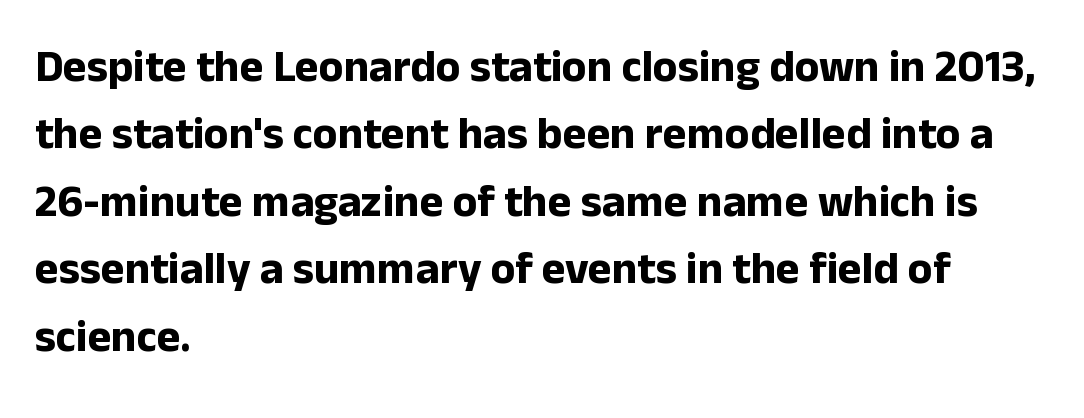
Q: Is the text bold? A: Yes.
Q: Is the text italic (slanted)? A: No, it is upright.
Q: Is the typeface a serif or a sans-serif typeface? A: Sans-serif.
Q: Is the text underlined? A: No.
Q: How is the paragraph aligned? A: Left-aligned.
Q: Is the spacing between letters normal or unusually wide? A: Normal.
Q: Is the spacing between lines tight, normal or loose? A: Normal.
Q: Width (condensed, normal, or wide)? A: Normal.
Q: Stroke contrast? A: Low.
Q: x-height? A: Medium.
Q: Monospaced? A: No.
